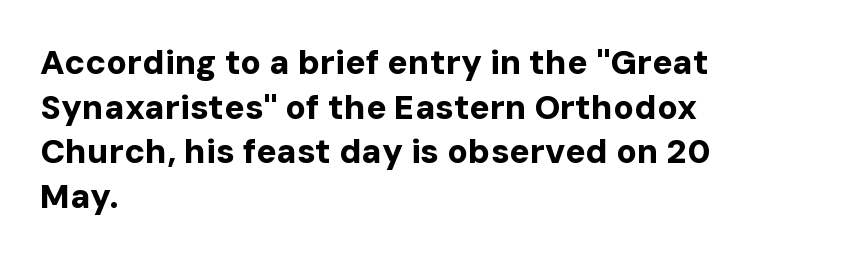
This rendering uses left alignment, leaving the right contour irregular. The line texture is even and compact thanks to regular tracking. You could not count columns in this text — the font is proportionally spaced. Caption: bold face, heavy strokes.
